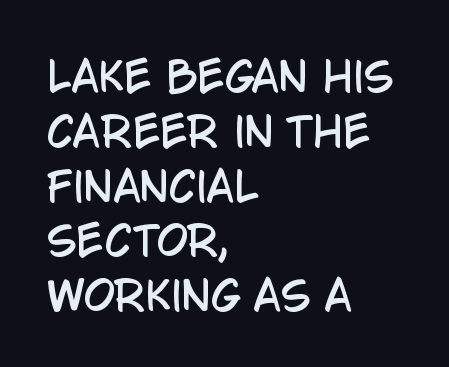
Is this a sans? Yes — the strokes have no serifs. Notice how the stems are strictly vertical — no italics here. Reading down the column, the eye jumps a familiar distance to each next line. A typesetter would call this proportional, since set widths differ per character.
